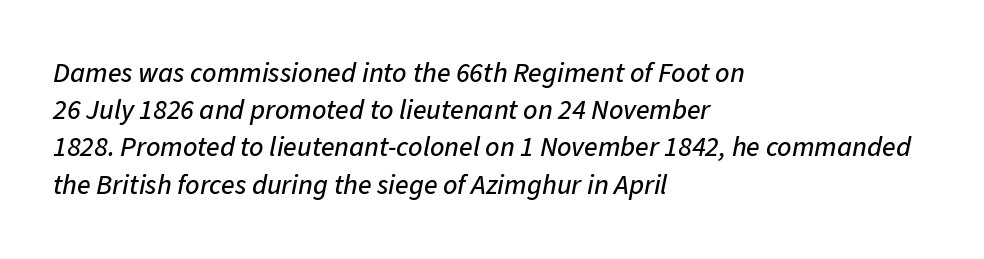
Q: Is the text italic (slanted)? A: Yes, it leans right by about 11 degrees.
Q: Is the text underlined? A: No.
Q: How is the paragraph aligned? A: Left-aligned.
Q: Is the spacing between letters normal or unusually wide? A: Normal.
Q: Is the spacing between lines tight, normal or loose? A: Normal.
Q: Width (condensed, normal, or wide)? A: Normal.
Q: Stroke contrast? A: Low.
Q: x-height? A: Medium.
Q: Monospaced? A: No.
